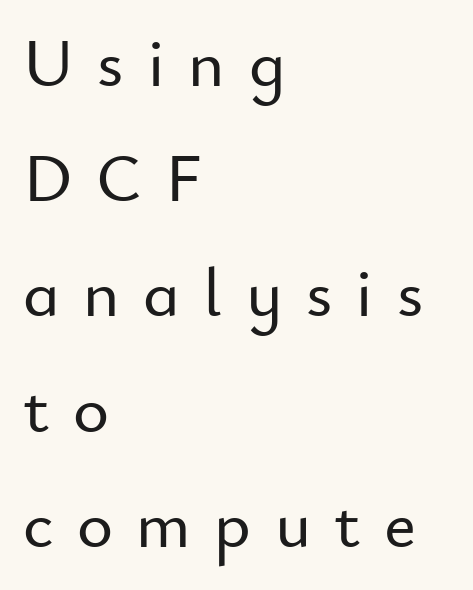
The image shows 69 px sans-serif type, upright; set left-aligned, normal line spacing (1.67x), unusually wide letter spacing (+0.34 em), not underlined; low stroke contrast and a small x-height.
